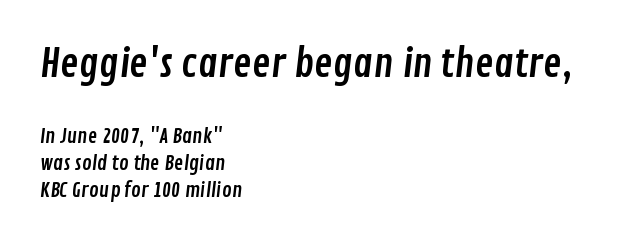
{"serif": "no", "width": "condensed", "stroke_contrast": "low", "x_height": "medium", "monospaced": "no", "underline": "no", "align": "left", "line_spacing": "normal", "line_spacing_ratio": 1.35, "letter_spacing": "normal", "letter_spacing_em": 0.0, "larger_block": "first", "size_ratio": 1.95, "glyph_px": 39}
